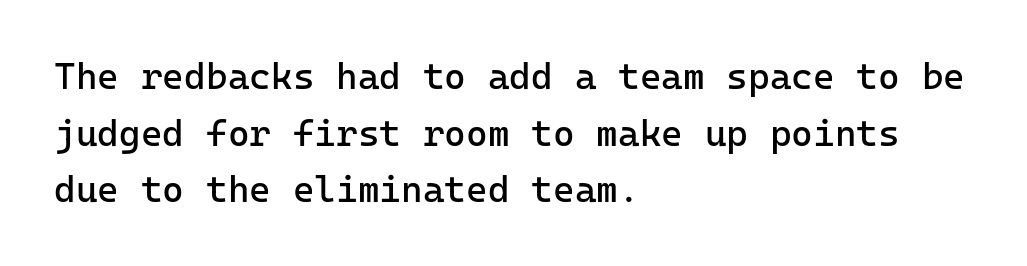
Q: Is the text bold? A: No.
Q: Is the text italic (slanted)? A: No, it is upright.
Q: Is the typeface a serif or a sans-serif typeface? A: Sans-serif.
Q: Is the text underlined? A: No.
Q: How is the paragraph aligned? A: Left-aligned.
Q: Is the spacing between letters normal or unusually wide? A: Normal.
Q: Is the spacing between lines tight, normal or loose? A: Normal.
Q: Width (condensed, normal, or wide)? A: Normal.
Q: Stroke contrast? A: Low.
Q: x-height? A: Medium.
Q: Monospaced? A: Yes.
